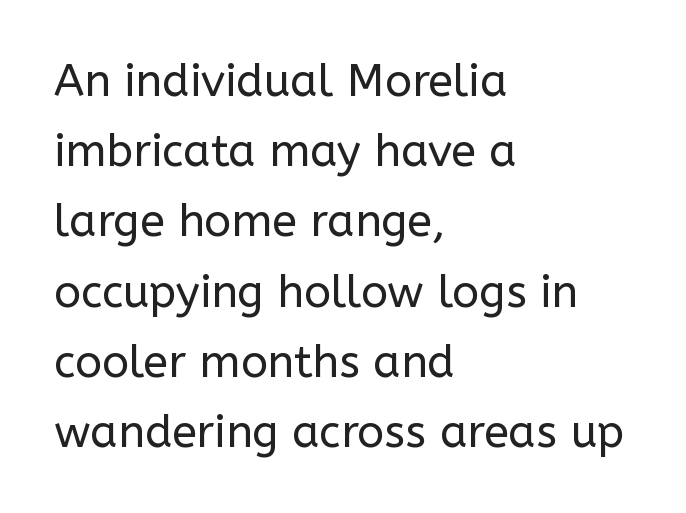
A typesetter would call this proportional, since set widths differ per character. Decoration check: the copy has no underline. In CSS terms this would be text-align: left. Classification — sans serif. Is this a heavy cut? Hardly; it is regular or lighter. Horizontal bands of white between lines are of average thickness.
